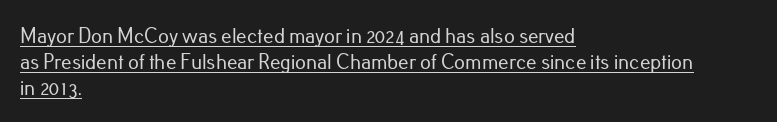
The image shows 21 px text type, upright; set left-aligned, line spacing 1.24x, normal letter spacing, underlined.
